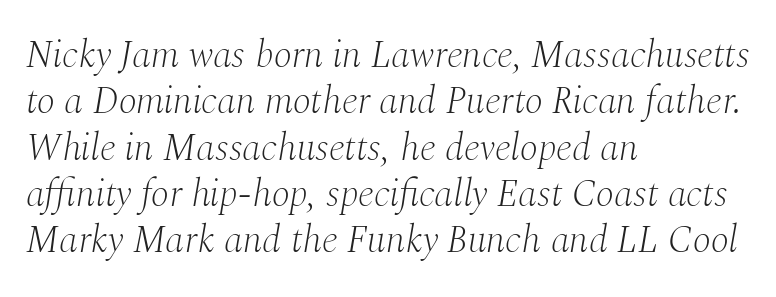
The image shows 38 px light serif type, italic (leaning right); set left-aligned, line spacing 1.22x, normal letter spacing, not underlined; medium stroke contrast and a medium x-height.
